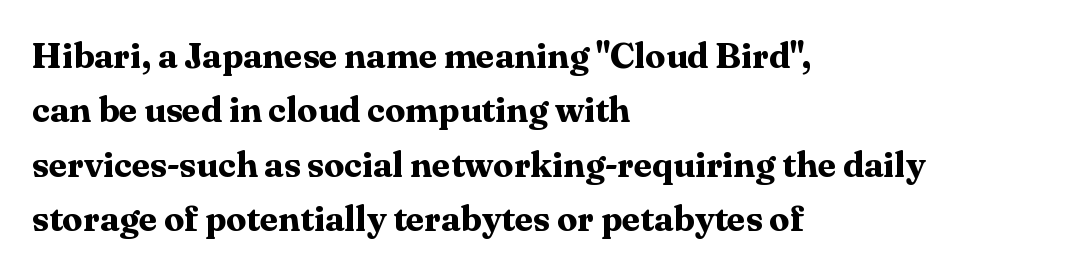
Is this a fixed-width face? No — the glyphs have proportional, varying widths. The rag falls on the right side of this text block. The gaps between neighbouring characters are ordinary and unremarkable. What's the leading like? Ordinary, nothing unusual.
